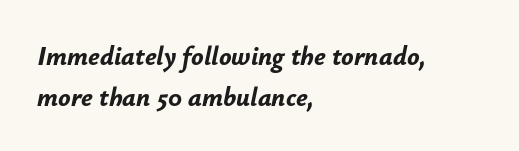
The image shows 26 px bold type, italic (leaning right); set left-aligned, normal line spacing (1.56x), normal letter spacing, not underlined.
